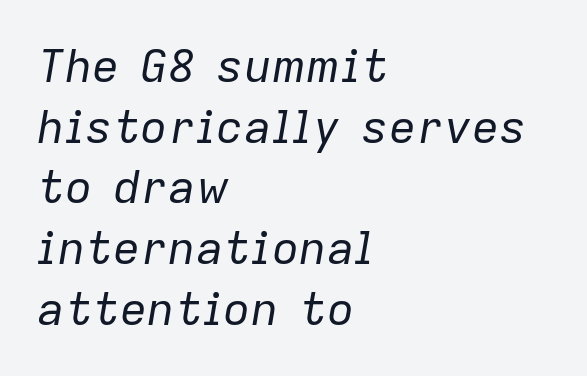
{"italic": "yes", "lean": "right", "slant_degrees": 9, "bold": "no", "weight": "regular", "width": "normal", "stroke_contrast": "low", "x_height": "medium", "monospaced": "no", "underline": "no", "align": "left", "line_spacing": "normal", "line_spacing_ratio": 1.32, "letter_spacing": "normal", "letter_spacing_em": 0.0, "glyph_px": 46}
